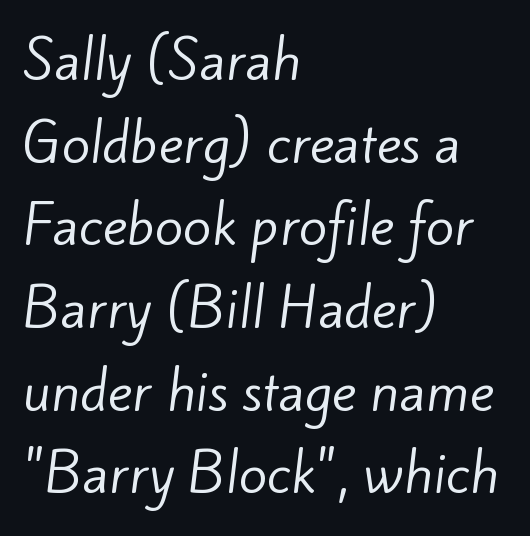
The image shows 52 px regular-weight sans-serif type; set left-aligned, normal line spacing (1.59x), normal letter spacing, not underlined; low stroke contrast and a small x-height.
